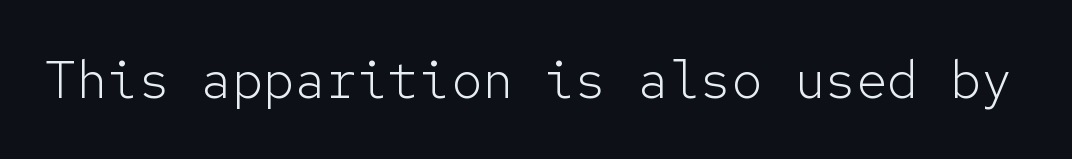
Is this a heavy cut? Hardly; it is regular or lighter. Type without underlining. Think of a typewriter: that constant character pitch is what you see here. Ascenders rise straight up at ninety degrees. Is the letter spacing exaggerated? No — it looks like the ordinary default. Type style note: lacks serifs.
